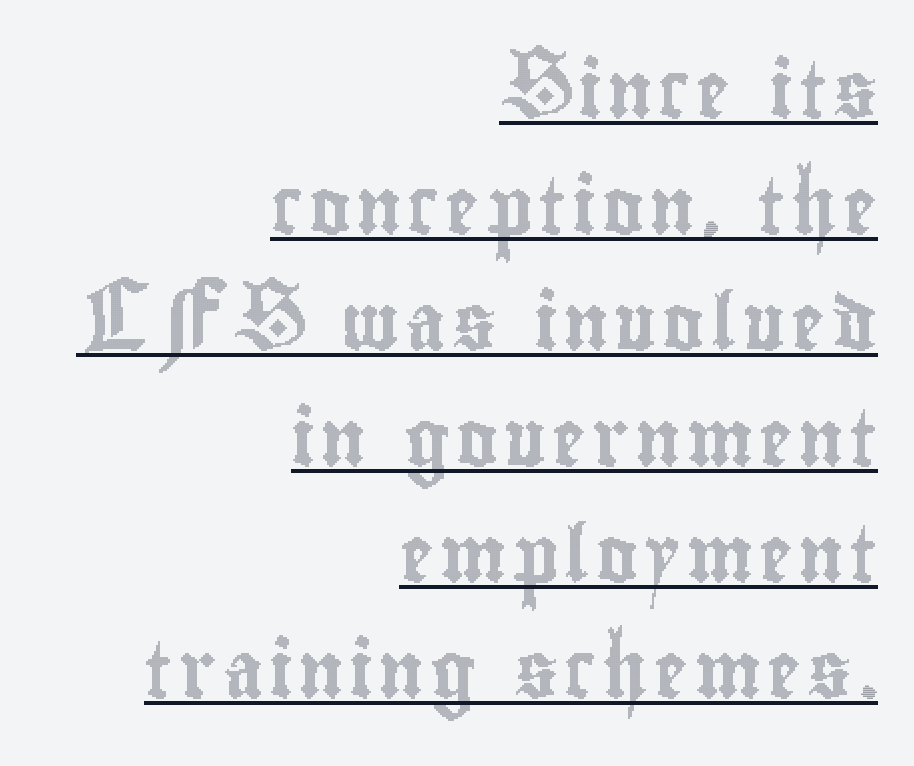
The image shows 56 px condensed type, upright; set right-aligned, loose line spacing (2.07x), underlined; a small x-height.
